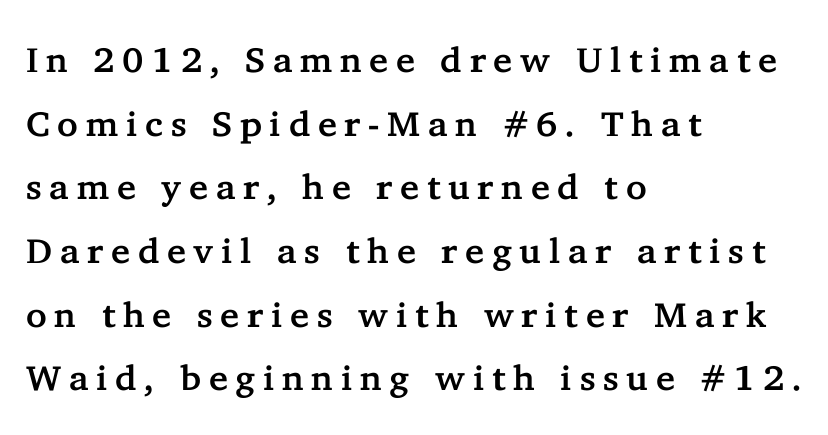
{"serif": "yes", "italic": "no", "width": "normal", "stroke_contrast": "low", "x_height": "medium", "monospaced": "no", "underline": "no", "align": "left", "line_spacing_ratio": 1.82, "letter_spacing": "wide", "letter_spacing_em": 0.22, "glyph_px": 35}
